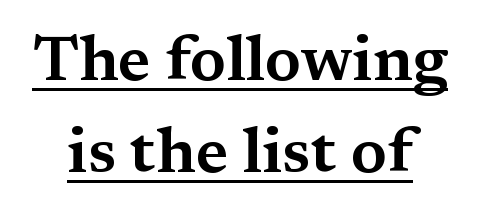
{"serif": "yes", "italic": "no", "width": "wide", "stroke_contrast": "medium", "x_height": "medium", "monospaced": "no", "underline": "yes", "align": "center", "line_spacing": "normal", "line_spacing_ratio": 1.44, "letter_spacing": "normal", "letter_spacing_em": 0.0, "glyph_px": 64}
